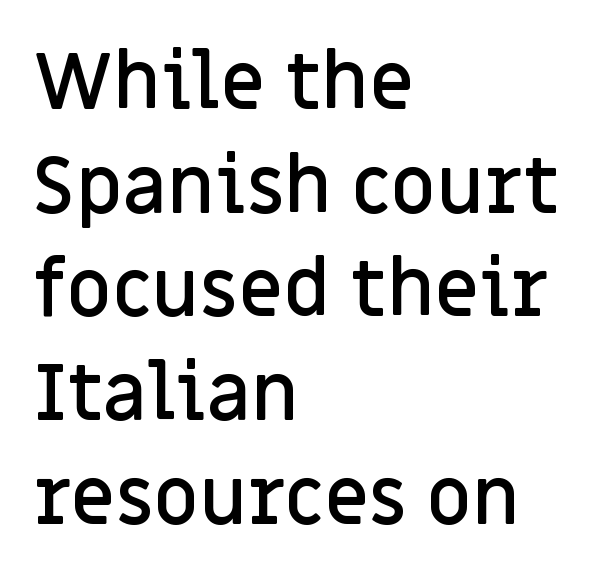
The image shows 78 px semibold sans-serif type, upright; set left-aligned, normal line spacing (1.33x), normal letter spacing, not underlined; low stroke contrast and a large x-height.
